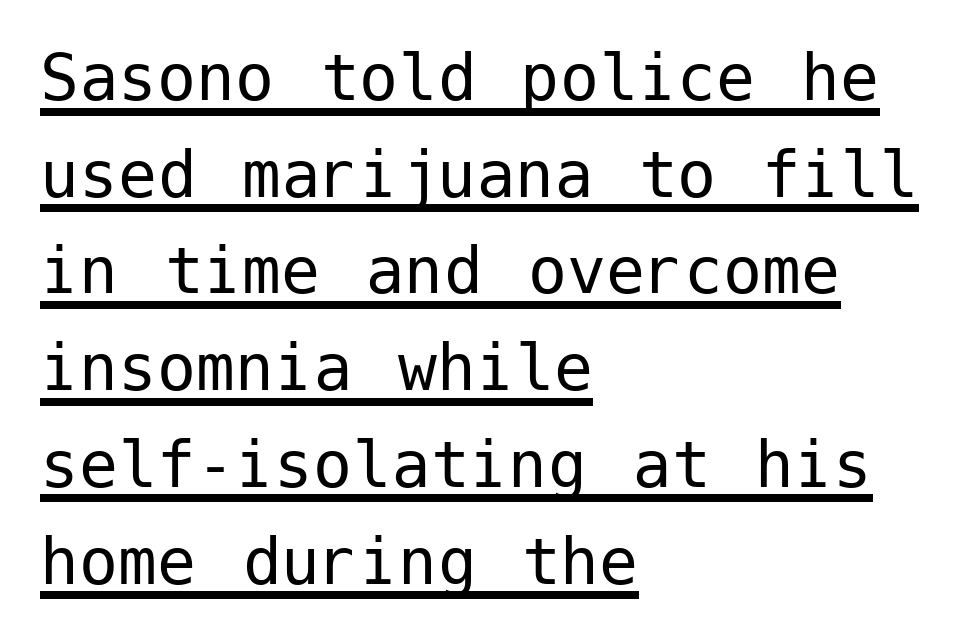
{"serif": "no", "italic": "no", "bold": "no", "weight": "regular", "width": "normal", "stroke_contrast": "low", "x_height": "medium", "underline": "yes", "align": "left", "line_spacing_ratio": 1.24, "letter_spacing": "normal", "letter_spacing_em": 0.0, "glyph_px": 78}
